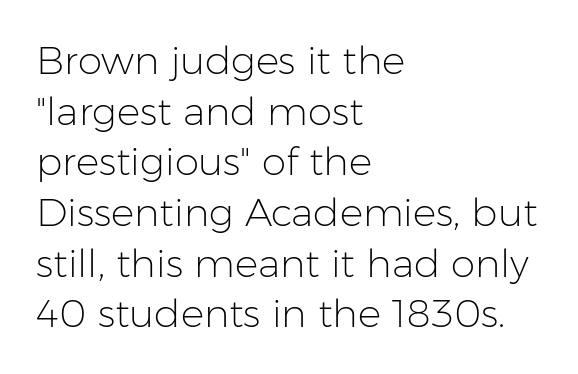
Q: Is the text bold? A: No.
Q: Is the text italic (slanted)? A: No, it is upright.
Q: Is the typeface a serif or a sans-serif typeface? A: Sans-serif.
Q: Is the text underlined? A: No.
Q: How is the paragraph aligned? A: Left-aligned.
Q: Is the spacing between letters normal or unusually wide? A: Normal.
Q: Is the spacing between lines tight, normal or loose? A: Normal.
Q: Width (condensed, normal, or wide)? A: Normal.
Q: Stroke contrast? A: Low.
Q: x-height? A: Medium.
Q: Monospaced? A: No.
